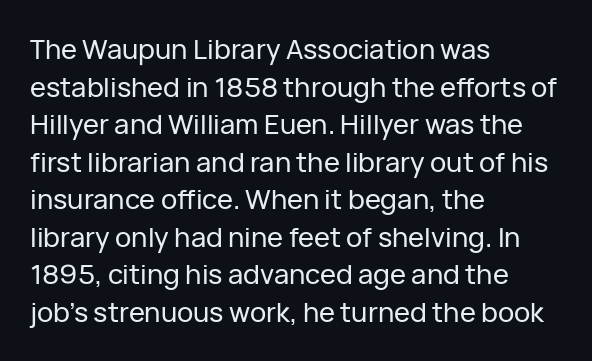
{"italic": "no", "underline": "no", "align": "left", "line_spacing": "normal", "line_spacing_ratio": 1.39, "letter_spacing": "normal", "letter_spacing_em": 0.0, "glyph_px": 27}
